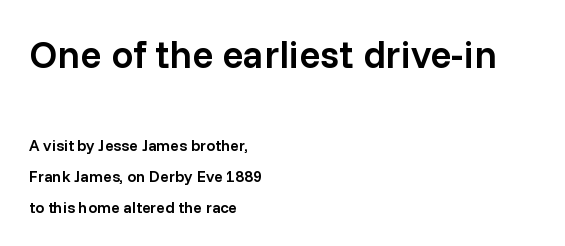
The image shows 39 px semibold sans-serif type, upright; set left-aligned, loose line spacing (1.92x), normal letter spacing, not underlined; the first (top) block is 2.44x larger; low stroke contrast and a medium x-height.
